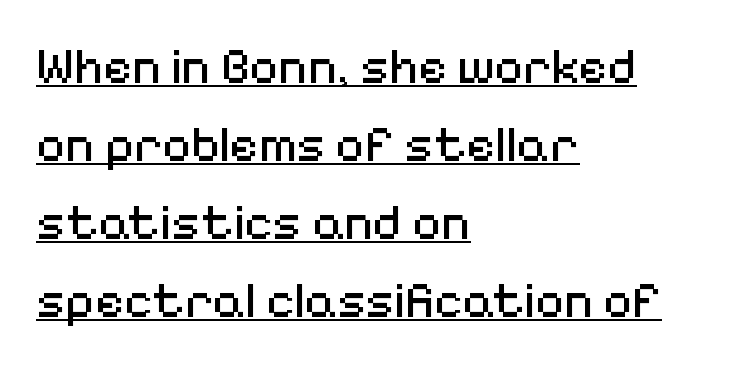
Q: Is the text bold? A: No.
Q: Is the text italic (slanted)? A: No, it is upright.
Q: Is the typeface a serif or a sans-serif typeface? A: Sans-serif.
Q: Is the text underlined? A: Yes.
Q: How is the paragraph aligned? A: Left-aligned.
Q: Is the spacing between letters normal or unusually wide? A: Normal.
Q: Is the spacing between lines tight, normal or loose? A: Normal.
Q: Width (condensed, normal, or wide)? A: Normal.
Q: Stroke contrast? A: Medium.
Q: x-height? A: Medium.
Q: Monospaced? A: No.
